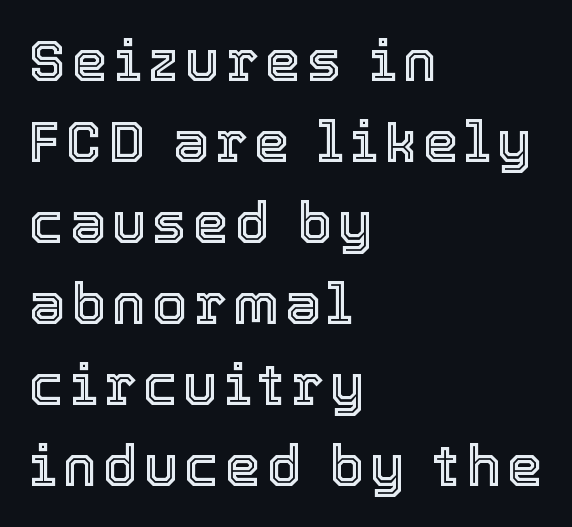
Q: Is the text italic (slanted)? A: No, it is upright.
Q: Is the text underlined? A: No.
Q: How is the paragraph aligned? A: Left-aligned.
Q: Is the spacing between lines tight, normal or loose? A: Normal.
Q: Width (condensed, normal, or wide)? A: Normal.
Q: x-height? A: Medium.
Q: Monospaced? A: No.
